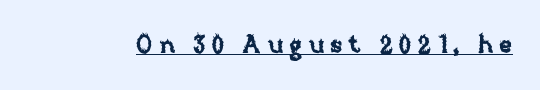
The image shows 24 px text type, upright; set unusually wide letter spacing (+0.26 em), underlined.
